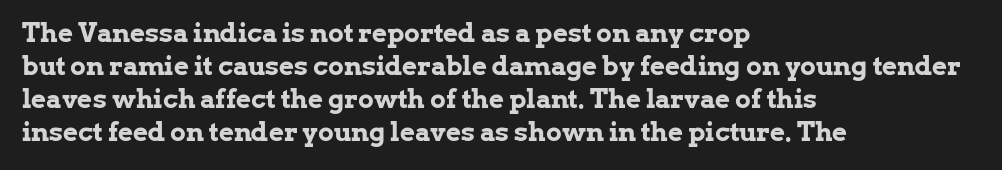
Q: Is the text bold? A: Yes.
Q: Is the text italic (slanted)? A: No, it is upright.
Q: Is the text underlined? A: No.
Q: How is the paragraph aligned? A: Left-aligned.
Q: Is the spacing between letters normal or unusually wide? A: Normal.
Q: Is the spacing between lines tight, normal or loose? A: Normal.
